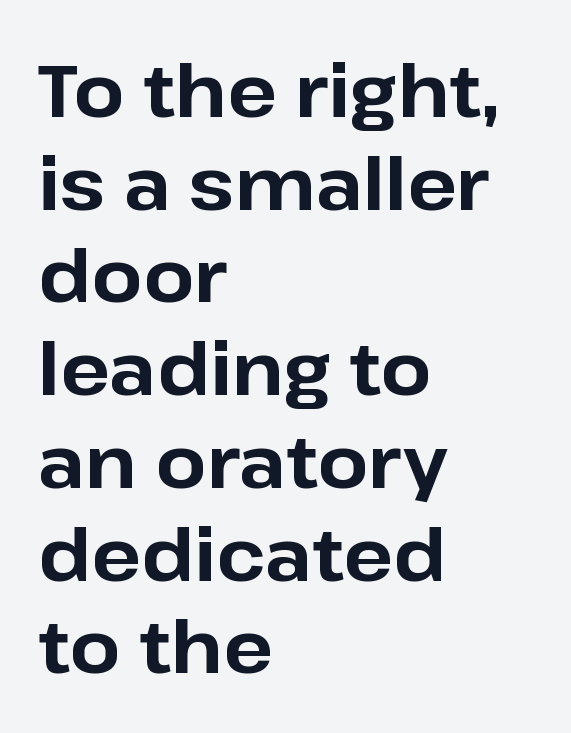
Q: Is the text bold? A: Yes.
Q: Is the text italic (slanted)? A: No, it is upright.
Q: Is the typeface a serif or a sans-serif typeface? A: Sans-serif.
Q: Is the text underlined? A: No.
Q: How is the paragraph aligned? A: Left-aligned.
Q: Is the spacing between letters normal or unusually wide? A: Normal.
Q: Is the spacing between lines tight, normal or loose? A: Normal.
Q: Width (condensed, normal, or wide)? A: Normal.
Q: Stroke contrast? A: Low.
Q: x-height? A: Medium.
Q: Monospaced? A: No.
